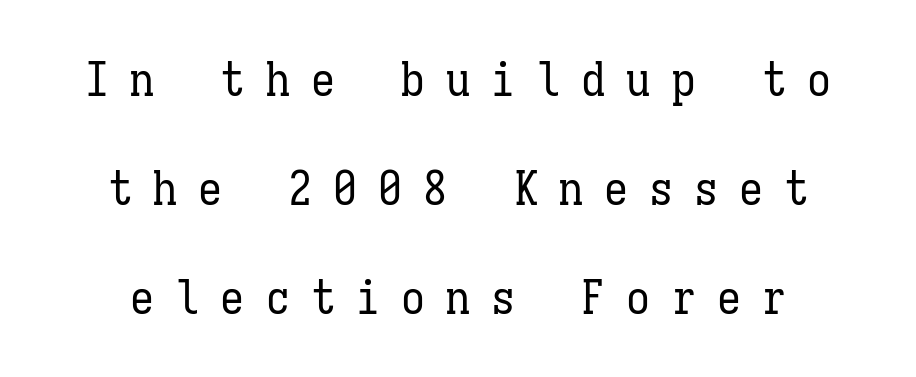
{"italic": "no", "bold": "no", "weight": "regular", "width": "condensed", "stroke_contrast": "low", "x_height": "medium", "monospaced": "yes", "underline": "no", "line_spacing": "loose", "line_spacing_ratio": 2.27, "letter_spacing": "wide", "letter_spacing_em": 0.44, "glyph_px": 48}
